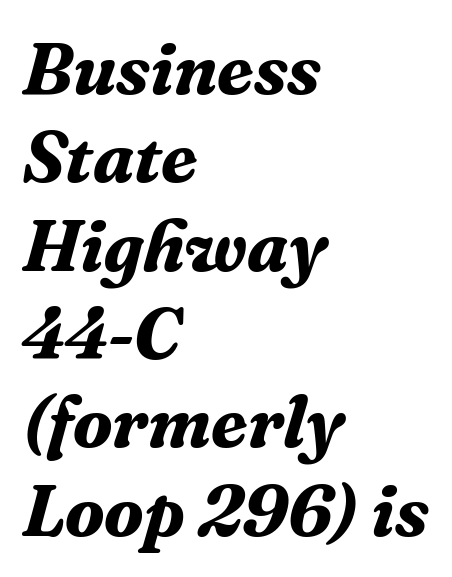
The image shows 73 px bold serif type, italic (leaning right); set left-aligned, line spacing 1.21x, normal letter spacing, not underlined; medium stroke contrast and a medium x-height.
